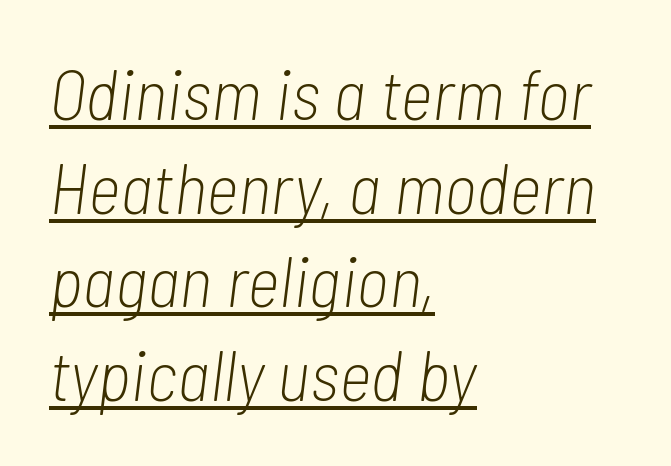
{"italic": "yes", "lean": "right", "slant_degrees": 7, "bold": "no", "weight": "light", "width": "condensed", "stroke_contrast": "low", "x_height": "medium", "monospaced": "no", "underline": "yes", "align": "left", "line_spacing": "normal", "line_spacing_ratio": 1.32, "letter_spacing": "normal", "letter_spacing_em": 0.0, "glyph_px": 71}
